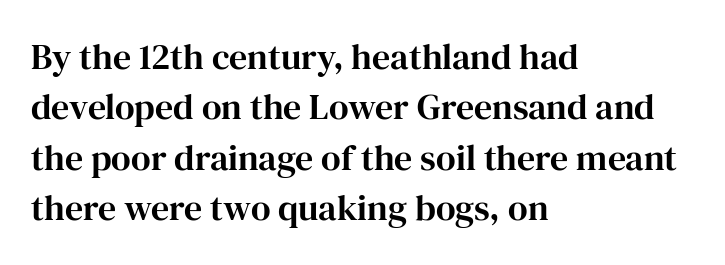
{"serif": "yes", "italic": "no", "width": "normal", "stroke_contrast": "high", "x_height": "medium", "monospaced": "no", "underline": "no", "align": "left", "line_spacing": "normal", "line_spacing_ratio": 1.4, "letter_spacing": "normal", "letter_spacing_em": 0.0, "glyph_px": 36}
